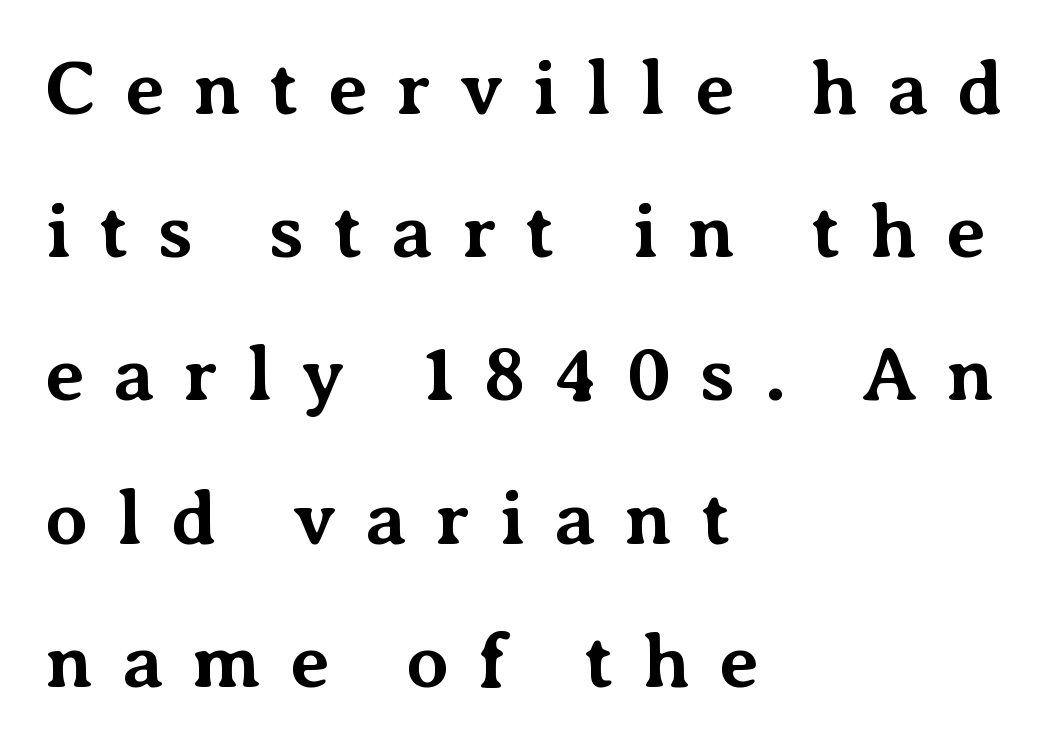
Q: Is the text bold? A: Yes.
Q: Is the text italic (slanted)? A: No, it is upright.
Q: Is the typeface a serif or a sans-serif typeface? A: Serif.
Q: Is the text underlined? A: No.
Q: How is the paragraph aligned? A: Left-aligned.
Q: Is the spacing between letters normal or unusually wide? A: Unusually wide.
Q: Width (condensed, normal, or wide)? A: Normal.
Q: Stroke contrast? A: Medium.
Q: x-height? A: Medium.
Q: Monospaced? A: No.
